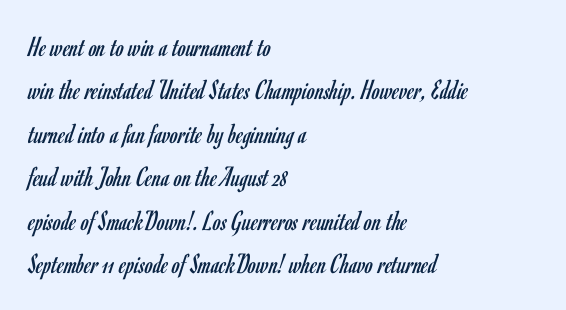
The face used here is rendered with its standard letterfit. Looks like regular typesetting: each glyph gets only the width it needs. A light-to-regular cut is what we see here. The setting favours the left margin, as ordinary paragraphs usually do. The space between consecutive lines is moderate.
